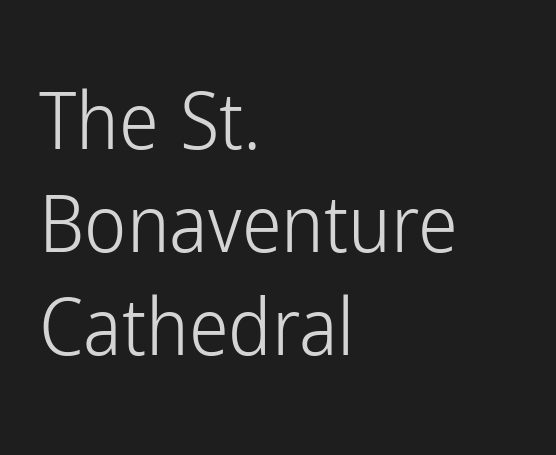
The lines sit at an ordinary, default distance from one another. The typesetter chose a ragged-right arrangement here. This sample uses a sans-serif face. Nobody drew a line under any word here. Nothing unusual about the tracking: characters are spaced as the font intends. A typesetter would call this proportional, since set widths differ per character.
